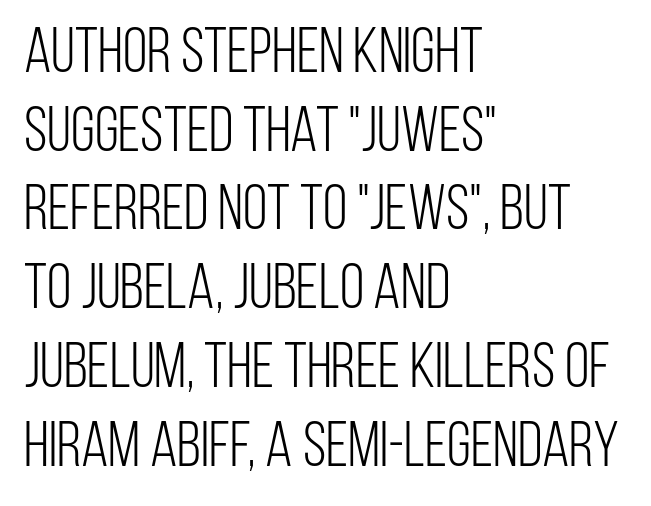
Q: Is the text bold? A: No.
Q: Is the text italic (slanted)? A: No, it is upright.
Q: Is the typeface a serif or a sans-serif typeface? A: Sans-serif.
Q: Is the text underlined? A: No.
Q: How is the paragraph aligned? A: Left-aligned.
Q: Is the spacing between letters normal or unusually wide? A: Normal.
Q: Is the spacing between lines tight, normal or loose? A: Normal.
Q: Width (condensed, normal, or wide)? A: Condensed.
Q: Stroke contrast? A: Low.
Q: x-height? A: Large.
Q: Monospaced? A: No.
